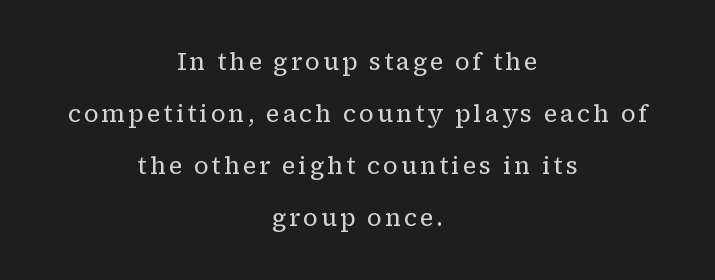
Q: Is the text bold? A: No.
Q: Is the text italic (slanted)? A: No, it is upright.
Q: Is the text underlined? A: No.
Q: How is the paragraph aligned? A: Centered.
Q: Is the spacing between lines tight, normal or loose? A: Loose.
